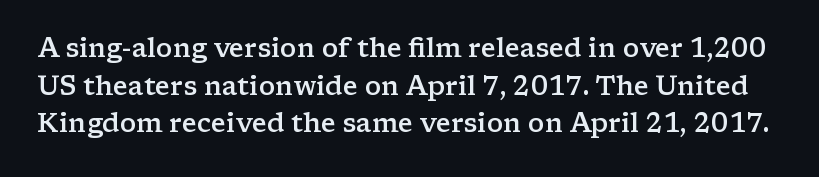
Q: Is the text bold? A: Semi-bold.
Q: Is the text italic (slanted)? A: No, it is upright.
Q: Is the text underlined? A: No.
Q: Is the spacing between letters normal or unusually wide? A: Normal.
Q: Is the spacing between lines tight, normal or loose? A: Normal.
